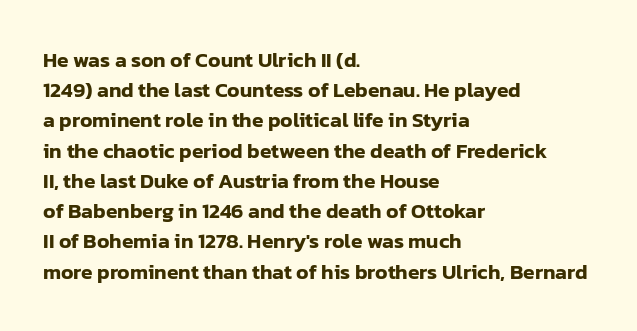
{"italic": "no", "underline": "no", "align": "left", "line_spacing": "normal", "line_spacing_ratio": 1.44, "letter_spacing": "normal", "letter_spacing_em": 0.0, "glyph_px": 21}
